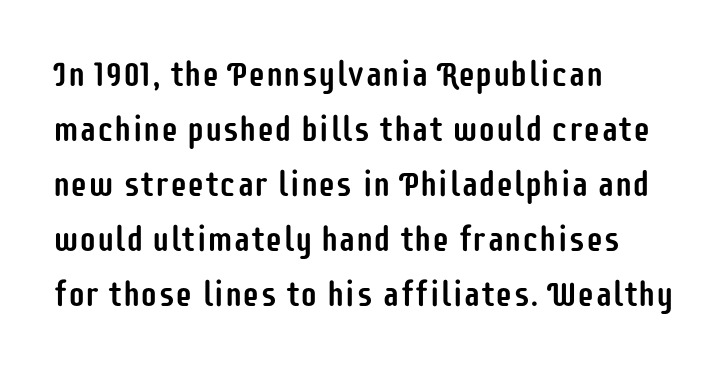
The image shows 35 px condensed sans-serif type, upright; set left-aligned, normal line spacing (1.57x), normal letter spacing, not underlined; low stroke contrast and a large x-height.
